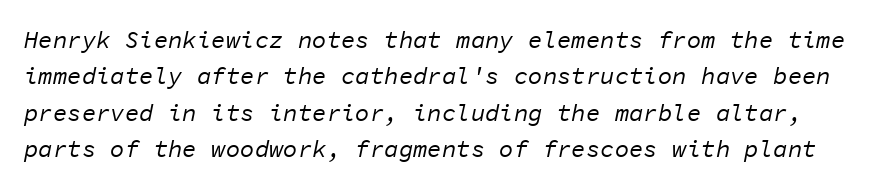
The image shows 24 px text type, italic (leaning right); set normal line spacing (1.52x), normal letter spacing, not underlined.
